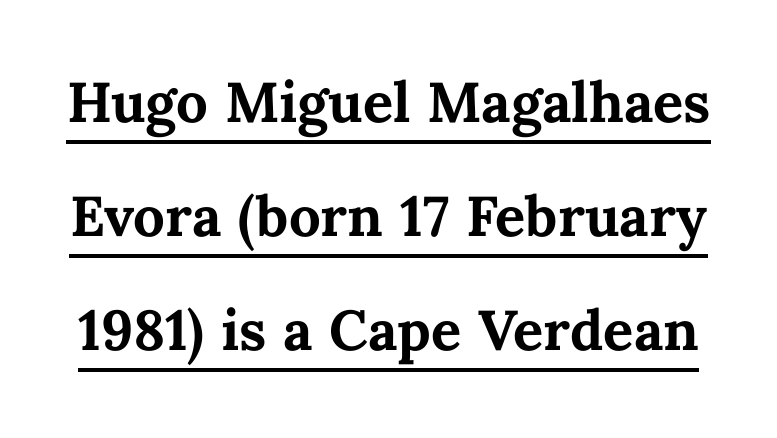
Q: Is the text bold? A: Yes.
Q: Is the text italic (slanted)? A: No, it is upright.
Q: Is the text underlined? A: Yes.
Q: Is the spacing between letters normal or unusually wide? A: Normal.
Q: Is the spacing between lines tight, normal or loose? A: Normal.
Q: Width (condensed, normal, or wide)? A: Normal.
Q: Stroke contrast? A: Medium.
Q: x-height? A: Medium.
Q: Monospaced? A: No.
